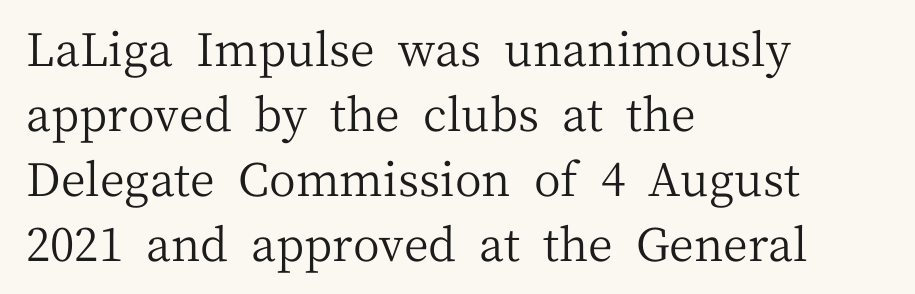
Q: Is the text bold? A: No.
Q: Is the text italic (slanted)? A: No, it is upright.
Q: Is the typeface a serif or a sans-serif typeface? A: Serif.
Q: Is the text underlined? A: No.
Q: How is the paragraph aligned? A: Left-aligned.
Q: Is the spacing between letters normal or unusually wide? A: Normal.
Q: Is the spacing between lines tight, normal or loose? A: Normal.
Q: Width (condensed, normal, or wide)? A: Normal.
Q: Stroke contrast? A: Medium.
Q: x-height? A: Medium.
Q: Monospaced? A: No.
